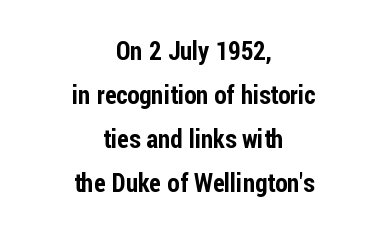
Q: Is the text italic (slanted)? A: No, it is upright.
Q: Is the text underlined? A: No.
Q: How is the paragraph aligned? A: Centered.
Q: Is the spacing between letters normal or unusually wide? A: Normal.
